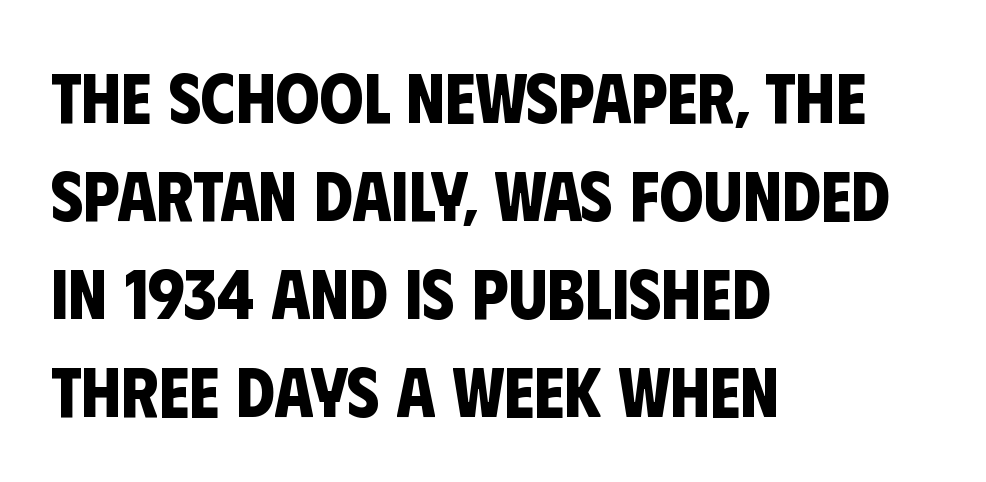
How are the letters spaced? Ordinarily, with no added tracking. Descender tails drop into unmarked territory. Summary of vertical rhythm: regular, with standard interline spacing. Is this a fixed-width face? No — the glyphs have proportional, varying widths. Serif or sans? Sans — the stroke terminals are bare. This sample is left-justified, so line endings fall wherever the words run out.
